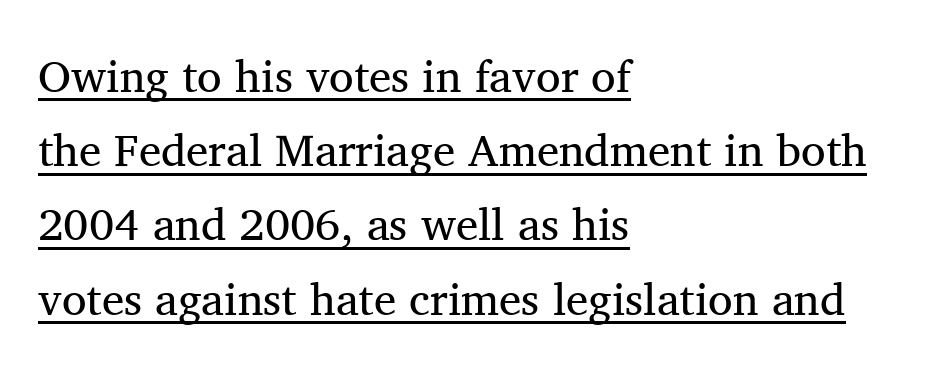
A classic flush-left, rag-right setting is used for this passage. Underlining? Definitely there. What kind of face is this? One with serifs. Every stem runs plumb, perpendicular to the baseline. Weight: not bold — regular or lighter. These lines sit exactly where default settings would place them.
